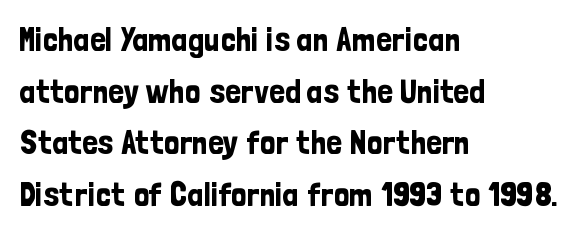
One glance says typical: line gaps are just what's usual. Do the characters align in a grid? No, the font is proportional. The font's upright variant was chosen for this text. You can tell from the bare stems that sans-serif type was used.
